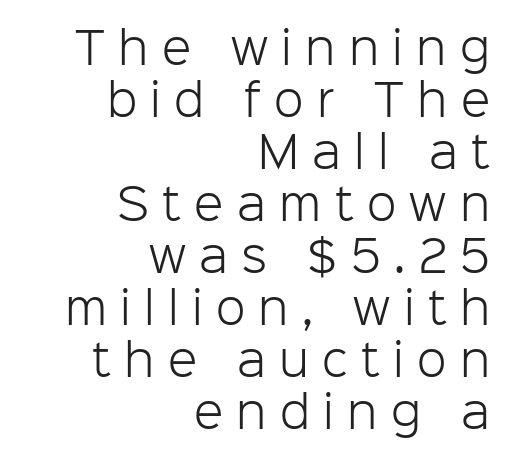
{"serif": "no", "italic": "no", "bold": "no", "weight": "light", "width": "normal", "stroke_contrast": "low", "x_height": "medium", "monospaced": "no", "underline": "no", "align": "right", "line_spacing_ratio": 1.21, "letter_spacing": "wide", "letter_spacing_em": 0.31, "glyph_px": 43}
